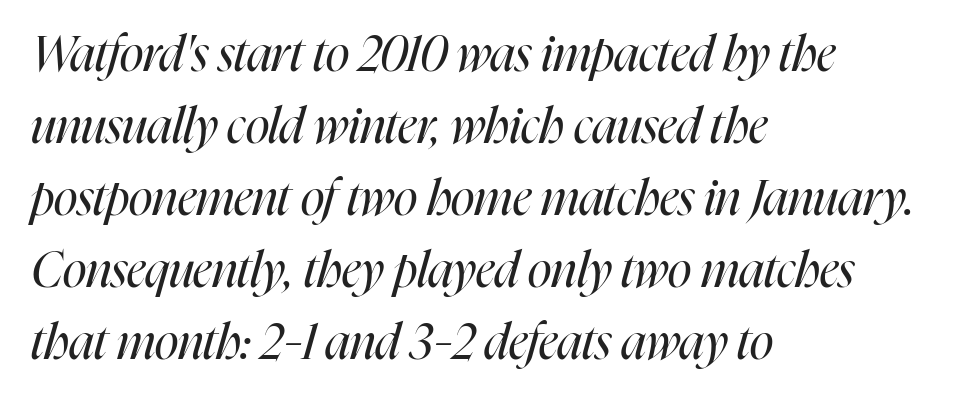
{"italic": "yes", "lean": "right", "slant_degrees": 16, "bold": "no", "weight": "regular", "width": "condensed", "stroke_contrast": "high", "x_height": "medium", "monospaced": "no", "underline": "no", "align": "left", "line_spacing": "normal", "line_spacing_ratio": 1.47, "letter_spacing": "normal", "letter_spacing_em": 0.0, "glyph_px": 49}
